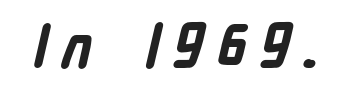
Stroke thickness is high; the sample reads as a true bold. This rendering widens character spacing well past its baseline value. A typesetter would call this proportional, since set widths differ per character. Regarding serifs, this sample does without them.
